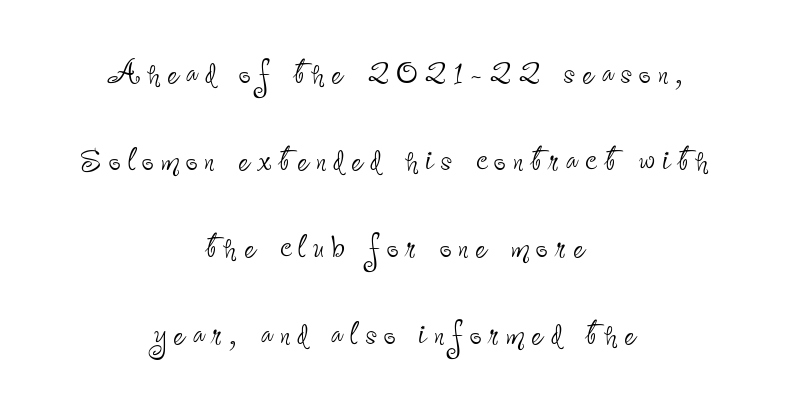
The image shows 42 px thin, condensed sans-serif type; set centered, loose line spacing (2.07x), not underlined; low stroke contrast and a small x-height.
